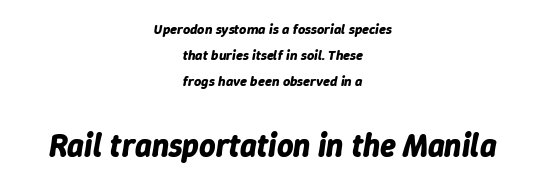
The image shows 32 px bold type, italic (leaning right); set centered, line spacing 1.87x, normal letter spacing, not underlined; the second (bottom) block is 2.29x larger; low stroke contrast and a medium x-height.
